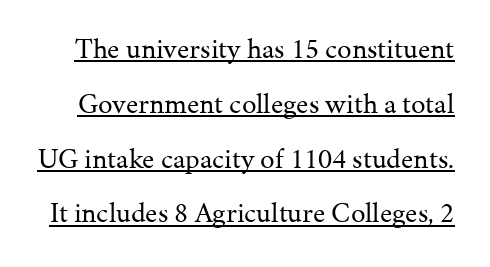
Q: Is the text bold? A: No.
Q: Is the text italic (slanted)? A: No, it is upright.
Q: Is the typeface a serif or a sans-serif typeface? A: Serif.
Q: Is the text underlined? A: Yes.
Q: Is the spacing between letters normal or unusually wide? A: Normal.
Q: Width (condensed, normal, or wide)? A: Normal.
Q: Stroke contrast? A: Medium.
Q: x-height? A: Medium.
Q: Monospaced? A: No.
